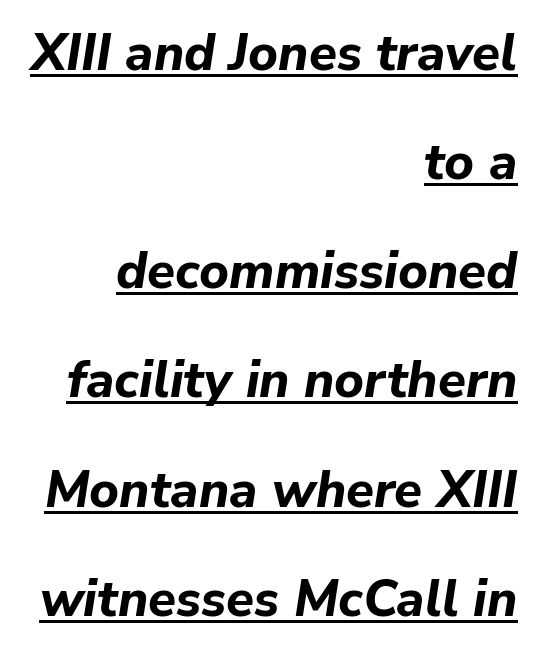
Q: Is the text bold? A: Yes.
Q: Is the text italic (slanted)? A: Yes, it leans right by about 9 degrees.
Q: Is the text underlined? A: Yes.
Q: How is the paragraph aligned? A: Right-aligned.
Q: Is the spacing between letters normal or unusually wide? A: Normal.
Q: Is the spacing between lines tight, normal or loose? A: Loose.
Q: Width (condensed, normal, or wide)? A: Normal.
Q: Stroke contrast? A: Low.
Q: x-height? A: Medium.
Q: Monospaced? A: No.
